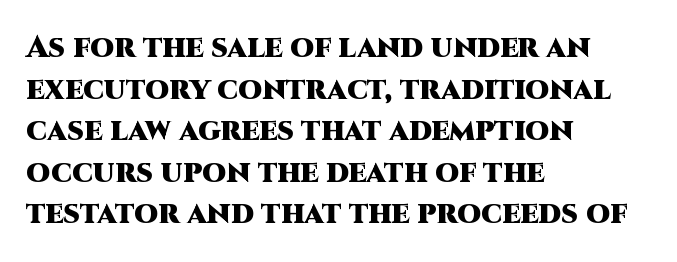
The image shows 31 px heavy sans-serif type, upright; set left-aligned, normal line spacing (1.34x), normal letter spacing, not underlined; high stroke contrast and a large x-height.
